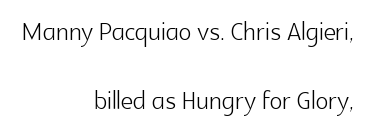
Q: Is the text bold? A: No.
Q: Is the text italic (slanted)? A: No, it is upright.
Q: Is the typeface a serif or a sans-serif typeface? A: Sans-serif.
Q: Is the text underlined? A: No.
Q: How is the paragraph aligned? A: Right-aligned.
Q: Is the spacing between letters normal or unusually wide? A: Normal.
Q: Is the spacing between lines tight, normal or loose? A: Loose.
Q: Width (condensed, normal, or wide)? A: Normal.
Q: x-height? A: Medium.
Q: Monospaced? A: No.
